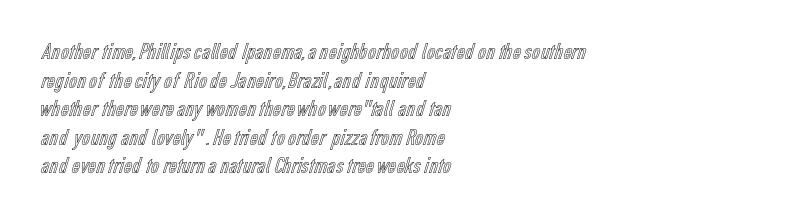
Q: Is the text italic (slanted)? A: Yes.
Q: Is the text underlined? A: No.
Q: How is the paragraph aligned? A: Left-aligned.
Q: Is the spacing between letters normal or unusually wide? A: Normal.
